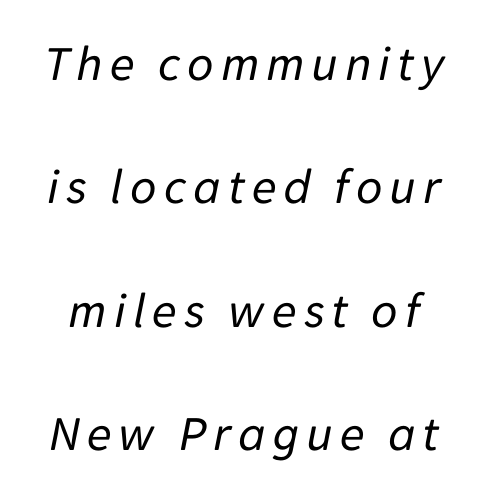
Q: Is the text bold? A: No.
Q: Is the text italic (slanted)? A: Yes, it leans right by about 11 degrees.
Q: Is the text underlined? A: No.
Q: Is the spacing between lines tight, normal or loose? A: Loose.
Q: Width (condensed, normal, or wide)? A: Normal.
Q: Stroke contrast? A: Low.
Q: x-height? A: Medium.
Q: Monospaced? A: No.
